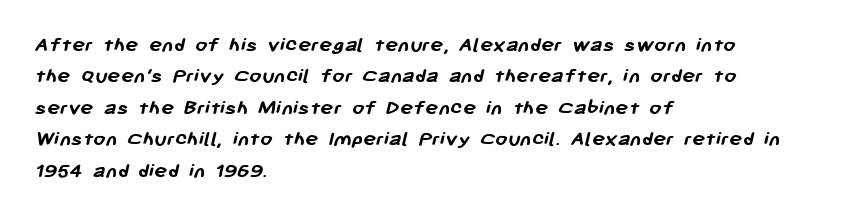
Q: Is the text bold? A: Yes.
Q: Is the text underlined? A: No.
Q: How is the paragraph aligned? A: Left-aligned.
Q: Is the spacing between letters normal or unusually wide? A: Normal.
Q: Is the spacing between lines tight, normal or loose? A: Normal.
